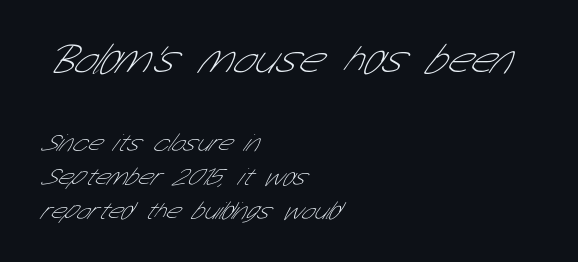
{"serif": "no", "bold": "no", "weight": "thin", "width": "condensed", "stroke_contrast": "low", "x_height": "medium", "monospaced": "no", "underline": "no", "align": "left", "line_spacing": "normal", "line_spacing_ratio": 1.36, "letter_spacing": "normal", "letter_spacing_em": 0.0, "larger_block": "first", "size_ratio": 1.72, "glyph_px": 43}
